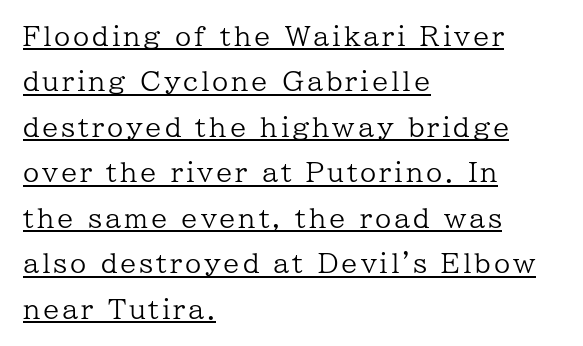
This is the regular roman posture of the typeface. The face looks like a standard text weight, possibly lighter. Compared with a centered layout, this one pins lines to the left instead. Has an underline been added? It has.
